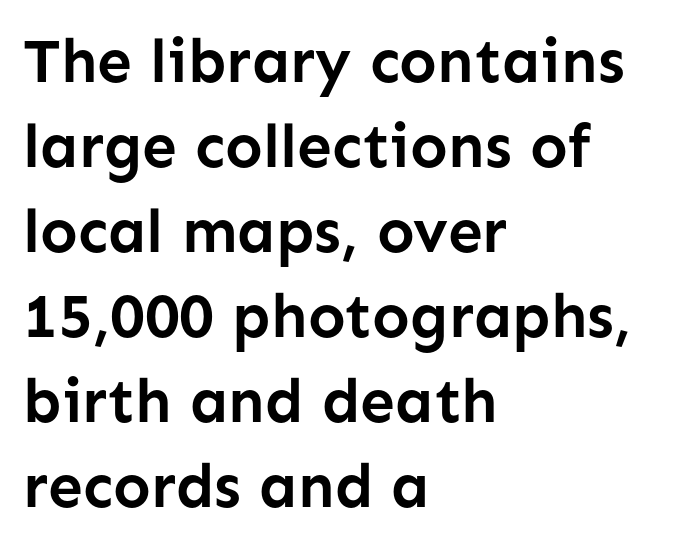
Q: Is the text bold? A: Yes.
Q: Is the text italic (slanted)? A: No, it is upright.
Q: Is the typeface a serif or a sans-serif typeface? A: Sans-serif.
Q: Is the text underlined? A: No.
Q: How is the paragraph aligned? A: Left-aligned.
Q: Is the spacing between letters normal or unusually wide? A: Normal.
Q: Is the spacing between lines tight, normal or loose? A: Normal.
Q: Width (condensed, normal, or wide)? A: Normal.
Q: Stroke contrast? A: Low.
Q: x-height? A: Medium.
Q: Monospaced? A: No.
